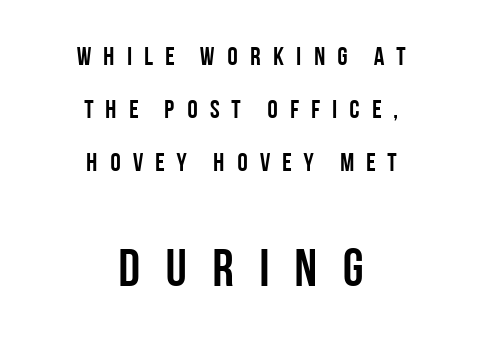
The image shows 53 px semibold, condensed sans-serif type, upright; set centered, loose line spacing (2.03x), unusually wide letter spacing (+0.39 em), not underlined; the second (bottom) block is 2.04x larger; low stroke contrast and a large x-height.
